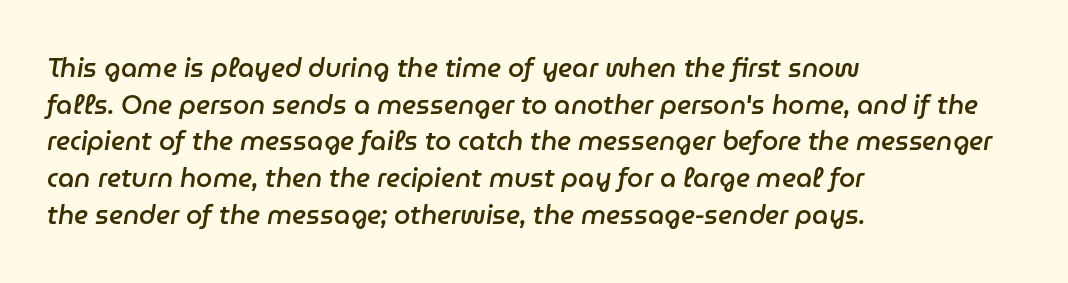
The zone under the glyphs is completely vacant. The typography opts for an oblique posture over an upright one. The font is running at a semibold setting, under full bold. The face used here is rendered with its standard letterfit. These lines are set flush left with a ragged right edge. A normal amount of white space separates one row of letters from the next.
